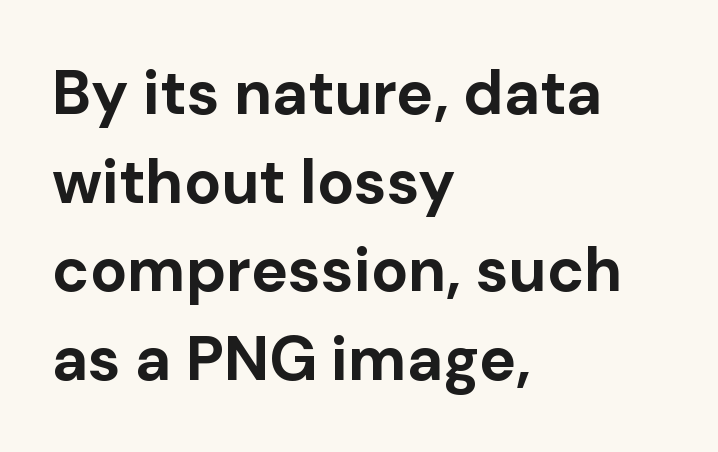
{"serif": "no", "italic": "no", "bold": "yes", "weight": "bold", "width": "normal", "stroke_contrast": "low", "x_height": "medium", "monospaced": "no", "underline": "no", "align": "left", "line_spacing": "normal", "line_spacing_ratio": 1.43, "letter_spacing": "normal", "letter_spacing_em": 0.0, "glyph_px": 62}
